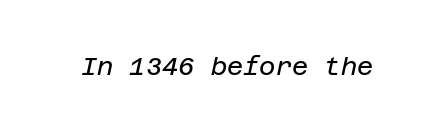
A quiet, ordinary-to-light weight characterises the typeface. A typesetter would call this zero additional tracking. The typography opts for an oblique posture over an upright one. Beneath every word, the page is bare.
